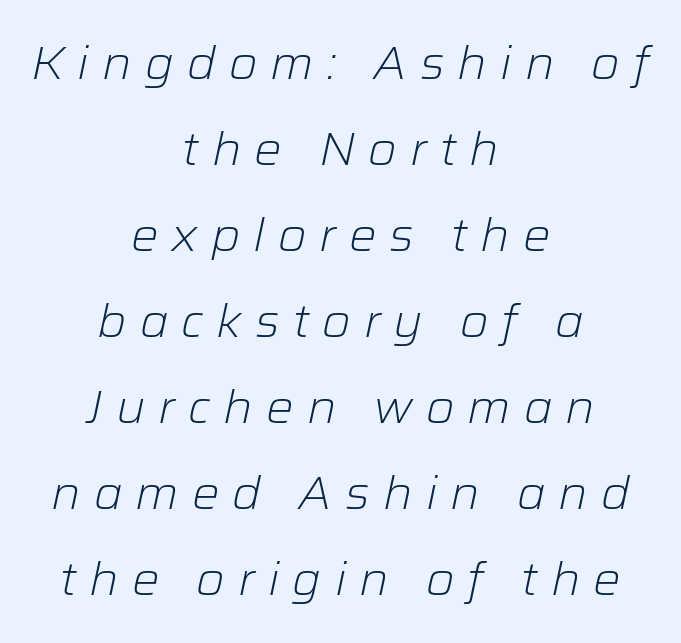
{"italic": "yes", "lean": "right", "slant_degrees": 12, "bold": "no", "weight": "light", "width": "normal", "stroke_contrast": "low", "x_height": "medium", "monospaced": "no", "underline": "no", "align": "center", "line_spacing_ratio": 1.87, "letter_spacing": "wide", "letter_spacing_em": 0.28, "glyph_px": 46}
